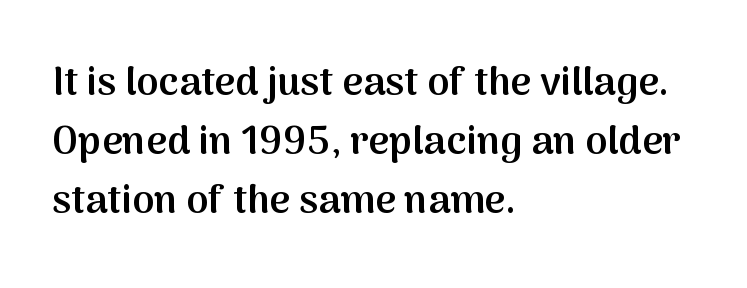
The image shows 40 px semibold sans-serif type, upright; set left-aligned, normal line spacing (1.47x), normal letter spacing, not underlined; medium stroke contrast and a medium x-height.
